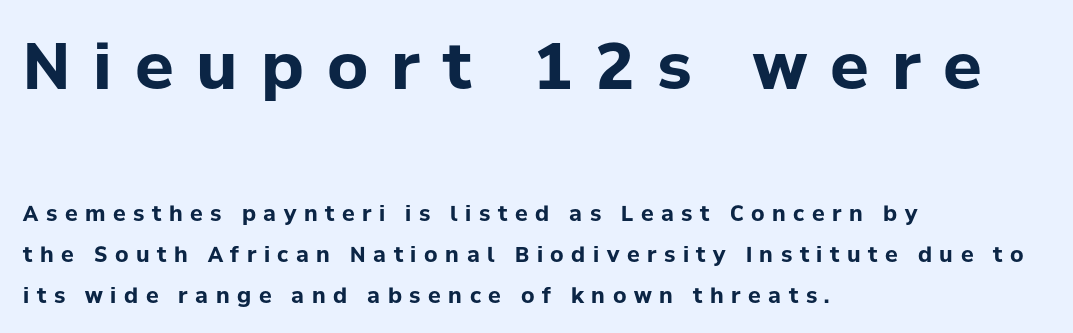
{"serif": "no", "italic": "no", "bold": "yes", "weight": "bold", "width": "normal", "stroke_contrast": "low", "x_height": "medium", "monospaced": "no", "underline": "no", "align": "left", "line_spacing": "loose", "line_spacing_ratio": 1.95, "letter_spacing": "wide", "letter_spacing_em": 0.36, "larger_block": "first", "size_ratio": 3.05, "glyph_px": 64}
